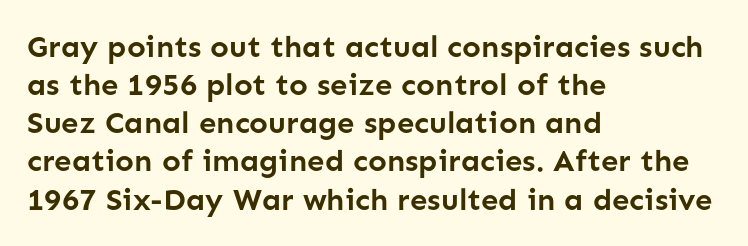
The image shows 31 px semibold sans-serif type, upright; set left-aligned, line spacing 1.23x, normal letter spacing, not underlined; low stroke contrast and a medium x-height.
